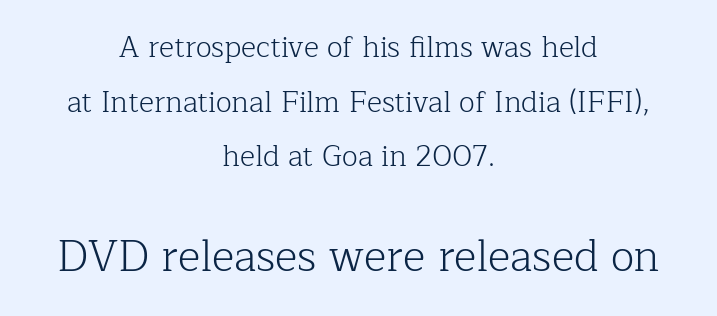
Q: Is the text bold? A: No.
Q: Is the text italic (slanted)? A: No, it is upright.
Q: Is the typeface a serif or a sans-serif typeface? A: Serif.
Q: Is the text underlined? A: No.
Q: How is the paragraph aligned? A: Centered.
Q: Is the spacing between letters normal or unusually wide? A: Normal.
Q: Which block of text is set in a larger size, the first (top) or the second (bottom)? A: The second (bottom) one.
Q: Width (condensed, normal, or wide)? A: Normal.
Q: Stroke contrast? A: Low.
Q: x-height? A: Medium.
Q: Monospaced? A: No.
